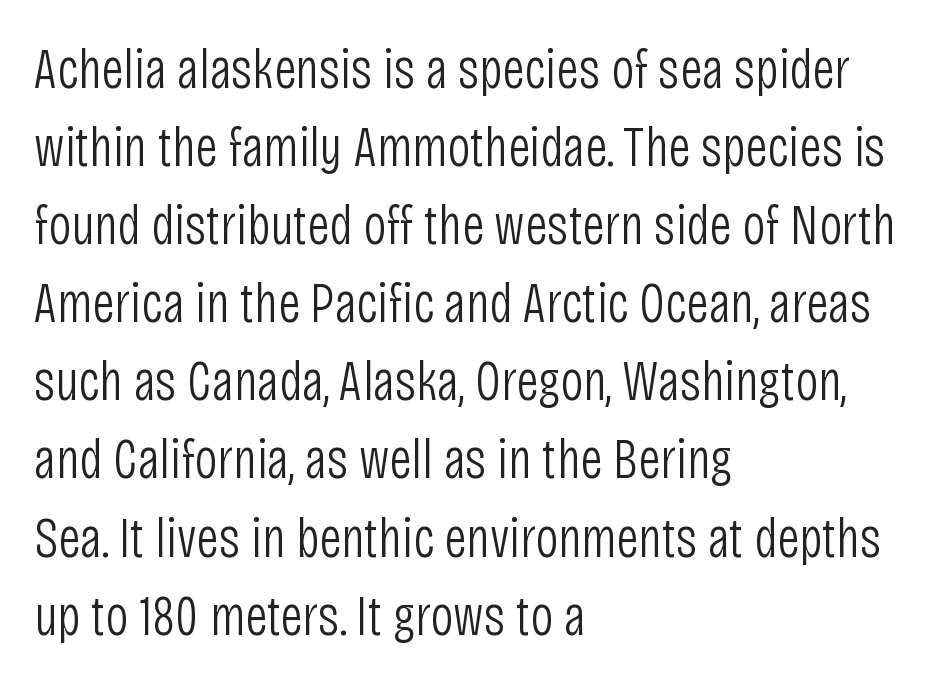
Stroke mass is kept to a normal reading level or below. Upright lettering throughout. The letters advance in unequal steps, a hallmark of proportional type. Decoration check: the copy has no underline. Nothing sits at the stroke ends, so this counts as sans-serif.
